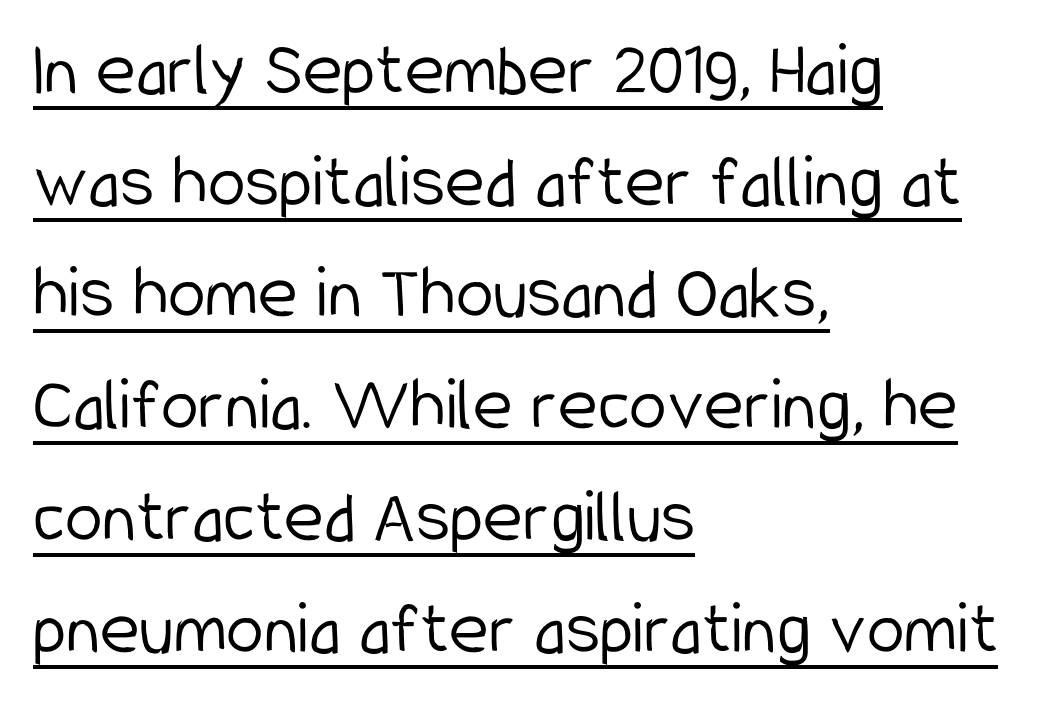
Q: Is the text bold? A: No.
Q: Is the text italic (slanted)? A: No, it is upright.
Q: Is the typeface a serif or a sans-serif typeface? A: Sans-serif.
Q: Is the text underlined? A: Yes.
Q: How is the paragraph aligned? A: Left-aligned.
Q: Is the spacing between letters normal or unusually wide? A: Normal.
Q: Is the spacing between lines tight, normal or loose? A: Normal.
Q: Width (condensed, normal, or wide)? A: Condensed.
Q: Stroke contrast? A: Low.
Q: x-height? A: Medium.
Q: Monospaced? A: No.
